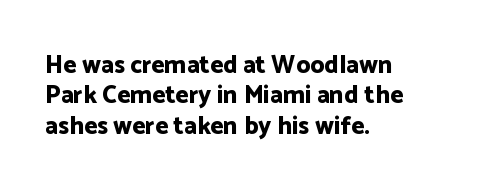
Each line starts at the same left margin while the right side varies. Words appear dense and cohesive because spacing is normal. What weight is shown? A full bold with thick strokes. Nope, not italic — everything's standing straight.
